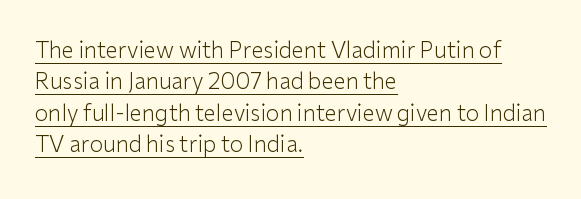
Q: Is the text bold? A: No.
Q: Is the text italic (slanted)? A: No, it is upright.
Q: Is the text underlined? A: Yes.
Q: How is the paragraph aligned? A: Left-aligned.
Q: Is the spacing between letters normal or unusually wide? A: Normal.
Q: Is the spacing between lines tight, normal or loose? A: Normal.
